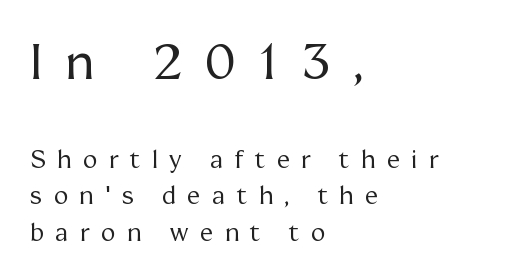
{"serif": "yes", "italic": "no", "bold": "no", "weight": "regular", "width": "normal", "stroke_contrast": "medium", "x_height": "medium", "monospaced": "no", "underline": "no", "align": "left", "line_spacing": "normal", "line_spacing_ratio": 1.52, "letter_spacing": "wide", "letter_spacing_em": 0.49, "larger_block": "first", "size_ratio": 2.04, "glyph_px": 49}
